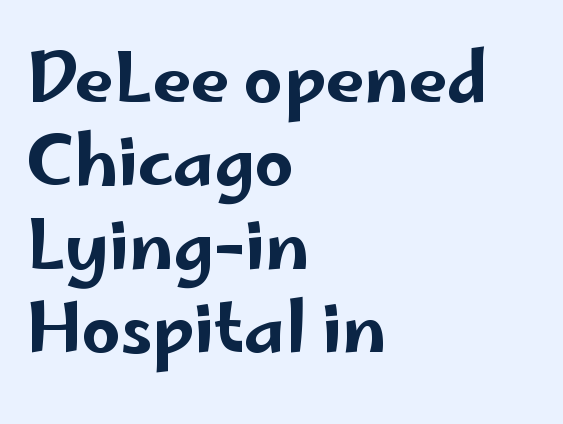
Horizontal alignment here is leftward, the default for most running prose. Examine the stroke ends and you'll find no serifs. Italic: no, the glyphs are upright roman. Plain, unruled lines of type. Think of a printed novel: that variable character pitch is what you see here.
